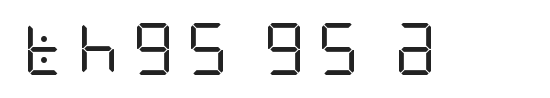
The image shows 52 px regular-weight, condensed sans-serif type, upright; set unusually wide letter spacing (+0.23 em), not underlined; low stroke contrast and a large x-height.
